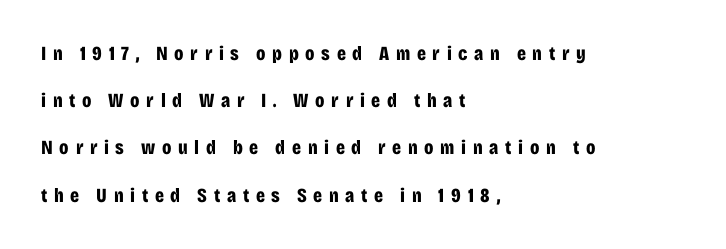
Q: Is the text bold? A: Yes.
Q: Is the text italic (slanted)? A: No, it is upright.
Q: Is the text underlined? A: No.
Q: How is the paragraph aligned? A: Left-aligned.
Q: Is the spacing between letters normal or unusually wide? A: Unusually wide.
Q: Is the spacing between lines tight, normal or loose? A: Loose.
